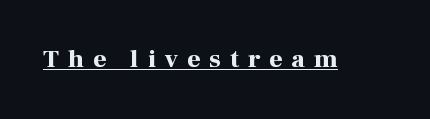
As a designer I'd log this as weight 700, bold. The face used here appears with an underline applied. When letters stand straight like this, we call the style roman or upright. Spacing between characters has been opened up far beyond the box default.
